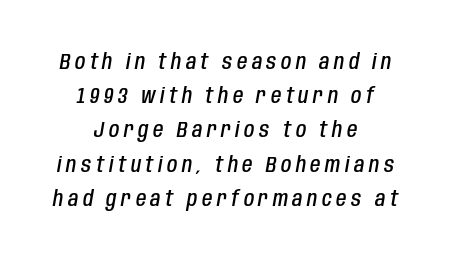
Q: Is the text bold? A: Semi-bold.
Q: Is the text italic (slanted)? A: Yes, it leans right by about 10 degrees.
Q: Is the text underlined? A: No.
Q: How is the paragraph aligned? A: Centered.
Q: Is the spacing between letters normal or unusually wide? A: Unusually wide.
Q: Is the spacing between lines tight, normal or loose? A: Normal.
